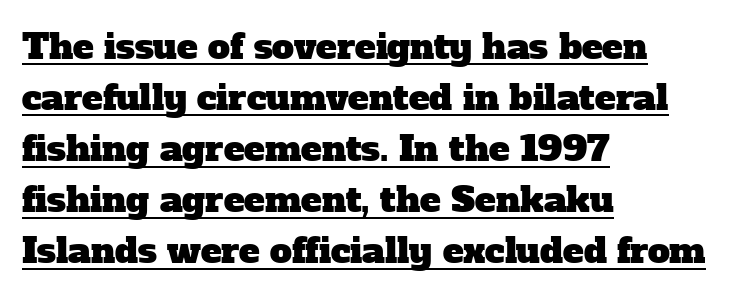
How would I describe the line gaps? Plain and ordinary. Varying glyph widths throughout — classic text-font behaviour. The setting favours the left margin, as ordinary paragraphs usually do. Does the type have serifs? Yes, each stem ends in a small foot. Students, observe the line beneath the letters — that is underlining. Letter spacing: default.
